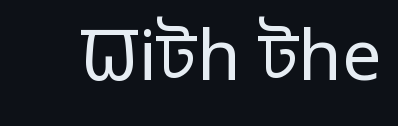
Vertical stems look standard width or narrower in stroke. The glyphs are unaccompanied by any horizontal stroke below them. Unlike italic type, these characters show no tilt at all. Honestly, the letter spacing is just normal — you wouldn't notice it. Varying glyph widths throughout — classic text-font behaviour.
